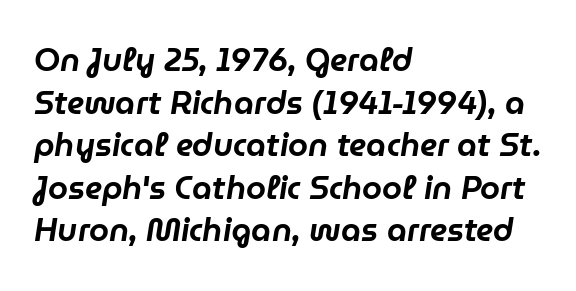
Does the copy run flush right? No — it runs flush left. Honestly, the row spacing looks completely unremarkable. Each letter keeps its own natural width here, so spacing adapts to shape. Here the glyphs are tracked normally, forming tight word shapes. Only glyphs here, with clear space below each row.
